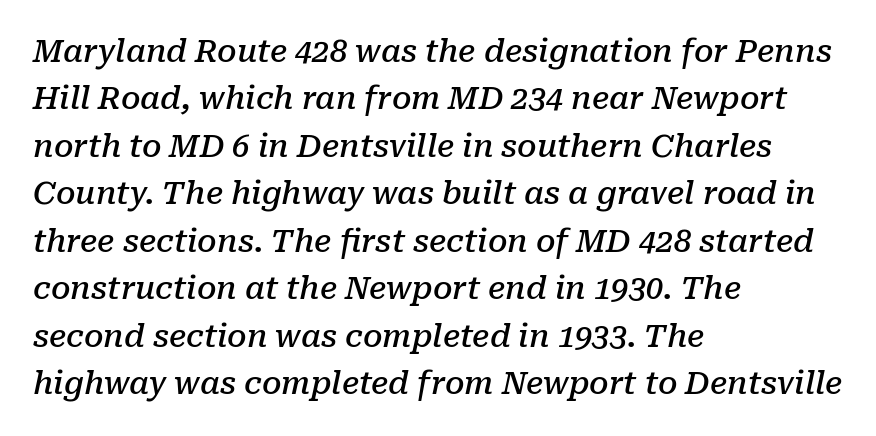
The image shows 31 px semibold serif type, italic (leaning right); set left-aligned, normal line spacing (1.53x), normal letter spacing, not underlined; low stroke contrast and a medium x-height.
